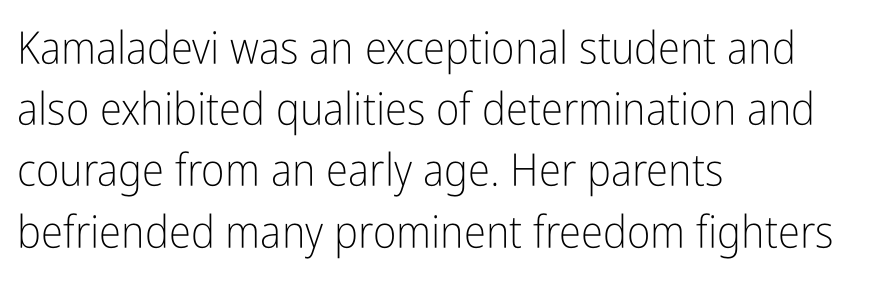
No letter is thick-stroked: the sample isn't bold. Is this a fixed-width face? No — the glyphs have proportional, varying widths. The tracking reads as untouched default to a designer's eye. These lines sit exactly where default settings would place them. The lettering holds an erect, upright posture throughout.
